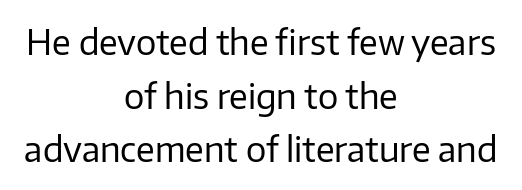
The image shows 34 px regular-weight sans-serif type, upright; set centered, normal line spacing (1.58x), normal letter spacing, not underlined; low stroke contrast and a medium x-height.
